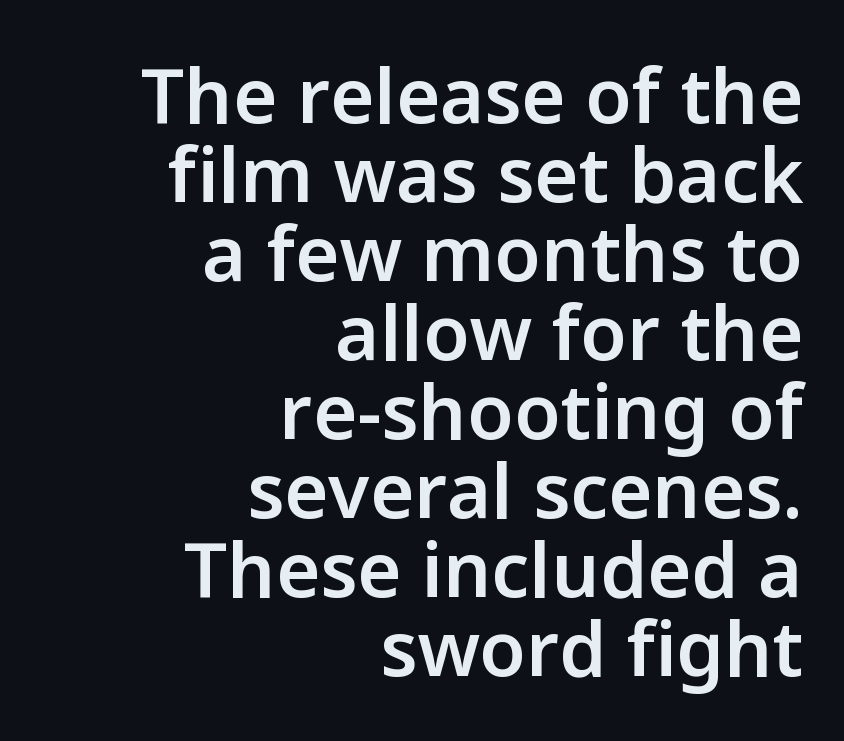
{"serif": "no", "italic": "no", "bold": "semi", "weight": "semibold", "width": "normal", "stroke_contrast": "low", "x_height": "medium", "monospaced": "no", "underline": "no", "align": "right", "line_spacing": "tight", "line_spacing_ratio": 1.04, "letter_spacing": "normal", "letter_spacing_em": 0.0, "glyph_px": 76}
